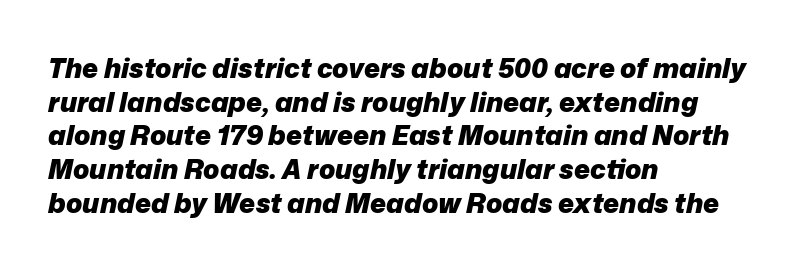
Q: Is the text bold? A: Yes.
Q: Is the text italic (slanted)? A: Yes, it leans right by about 12 degrees.
Q: Is the text underlined? A: No.
Q: How is the paragraph aligned? A: Left-aligned.
Q: Is the spacing between letters normal or unusually wide? A: Normal.
Q: Is the spacing between lines tight, normal or loose? A: Normal.
